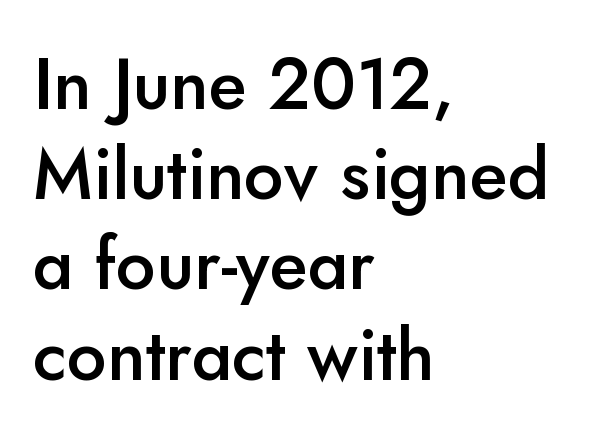
The image shows 71 px semibold sans-serif type, upright; set left-aligned, normal line spacing (1.27x), normal letter spacing, not underlined; low stroke contrast and a small x-height.
